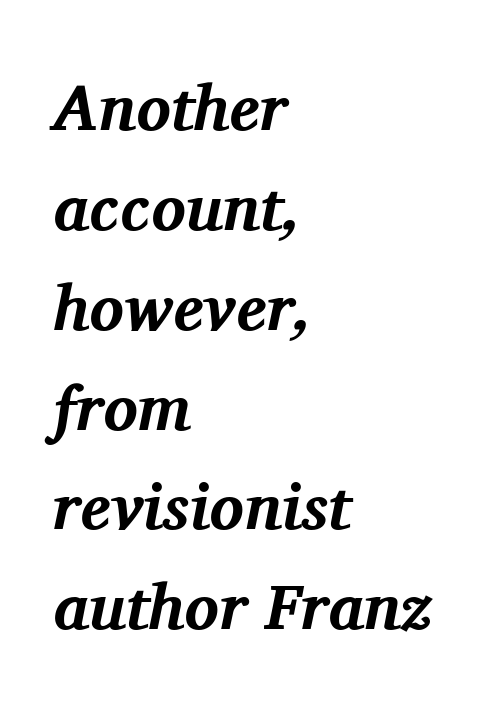
Q: Is the text bold? A: Yes.
Q: Is the text italic (slanted)? A: Yes, it leans right by about 11 degrees.
Q: Is the typeface a serif or a sans-serif typeface? A: Serif.
Q: Is the text underlined? A: No.
Q: How is the paragraph aligned? A: Left-aligned.
Q: Is the spacing between letters normal or unusually wide? A: Normal.
Q: Is the spacing between lines tight, normal or loose? A: Normal.
Q: Width (condensed, normal, or wide)? A: Normal.
Q: Stroke contrast? A: Medium.
Q: x-height? A: Medium.
Q: Monospaced? A: No.
